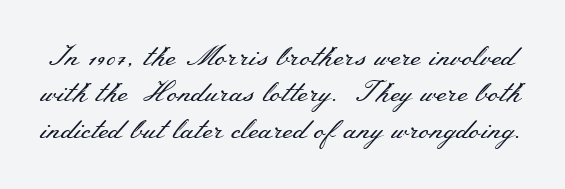
Character widths vary here, with narrow letters taking less room than wide ones. Compared with typical paragraphs, the rows here are spaced about the same. A serif font was chosen for this passage. The letterforms sit at book weight or below.
